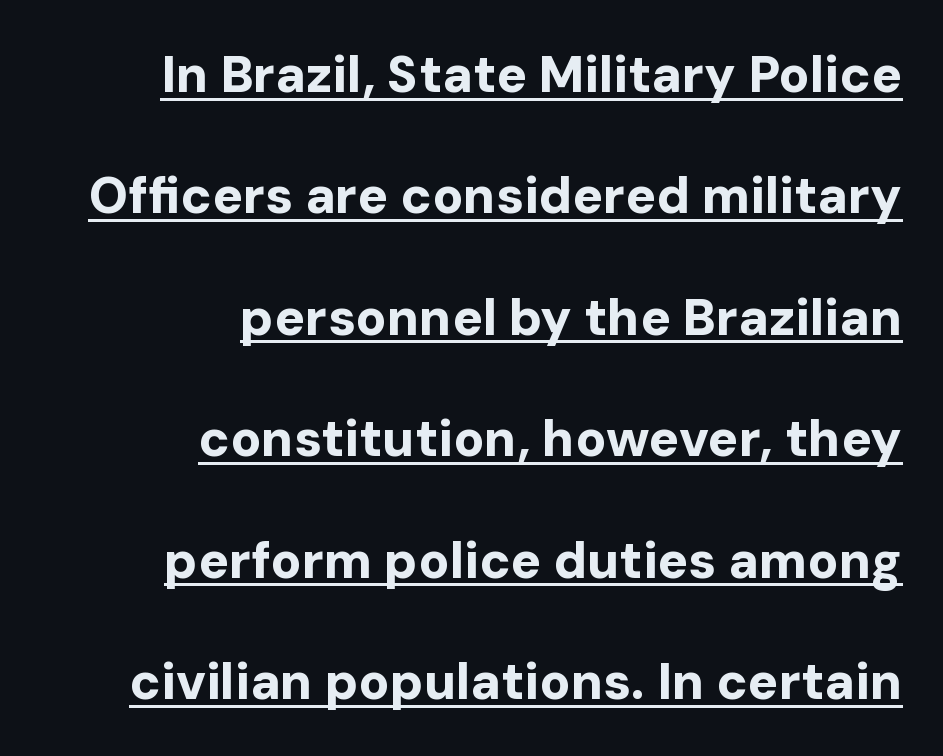
Q: Is the text bold? A: Yes.
Q: Is the text italic (slanted)? A: No, it is upright.
Q: Is the typeface a serif or a sans-serif typeface? A: Sans-serif.
Q: Is the text underlined? A: Yes.
Q: How is the paragraph aligned? A: Right-aligned.
Q: Is the spacing between letters normal or unusually wide? A: Normal.
Q: Is the spacing between lines tight, normal or loose? A: Loose.
Q: Width (condensed, normal, or wide)? A: Normal.
Q: Stroke contrast? A: Low.
Q: x-height? A: Medium.
Q: Monospaced? A: No.
